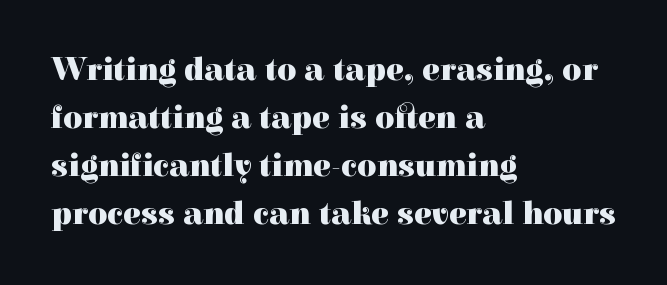
Q: Is the text bold? A: Yes.
Q: Is the text italic (slanted)? A: No, it is upright.
Q: Is the typeface a serif or a sans-serif typeface? A: Serif.
Q: Is the text underlined? A: No.
Q: How is the paragraph aligned? A: Left-aligned.
Q: Is the spacing between letters normal or unusually wide? A: Normal.
Q: Is the spacing between lines tight, normal or loose? A: Normal.
Q: Width (condensed, normal, or wide)? A: Normal.
Q: x-height? A: Medium.
Q: Monospaced? A: No.
